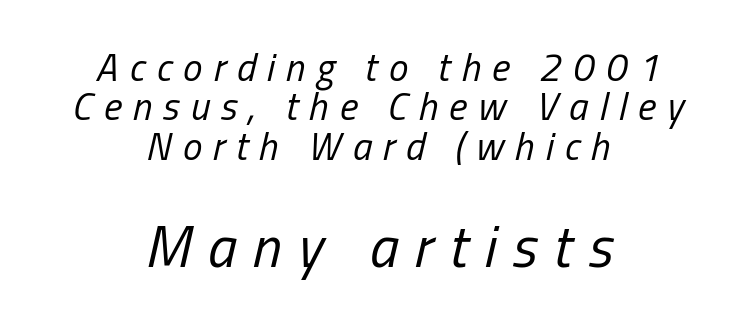
The image shows 58 px regular-weight, condensed type, italic (leaning right); set centered, tight line spacing (1.01x), unusually wide letter spacing (+0.28 em), not underlined; the second (bottom) block is 1.49x larger; low stroke contrast and a medium x-height.
